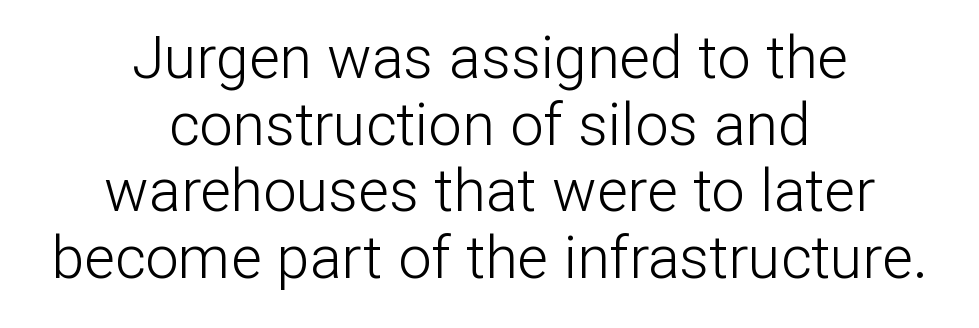
The image shows 59 px light sans-serif type, upright; set centered, tight line spacing (1.13x), normal letter spacing, not underlined; low stroke contrast and a medium x-height.
